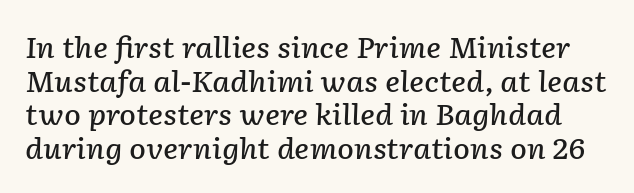
The horizontal fit of the characters is conventional and even. Quick note: underline off. Designer's note — italics engaged. Spacing verdict: proportional, widths tailored to each character.
